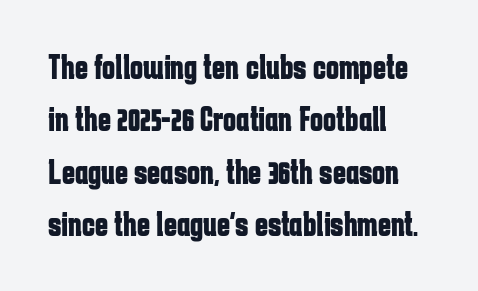
{"serif": "no", "italic": "no", "bold": "yes", "weight": "bold", "width": "condensed", "stroke_contrast": "low", "x_height": "medium", "monospaced": "no", "underline": "no", "align": "left", "line_spacing": "normal", "line_spacing_ratio": 1.5, "letter_spacing": "normal", "letter_spacing_em": 0.0, "glyph_px": 35}
